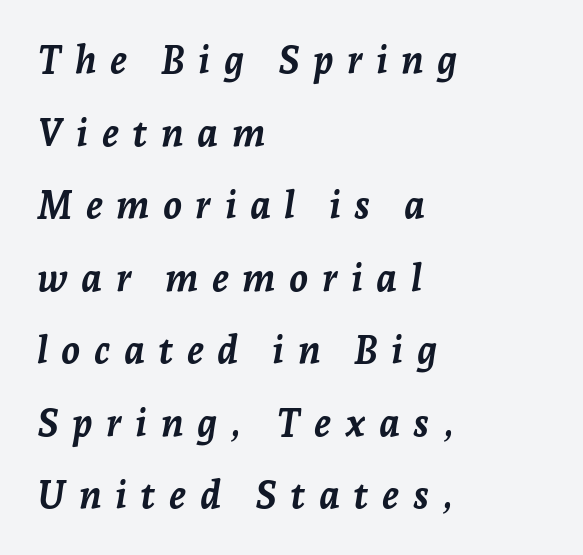
The image shows 38 px semibold type, italic (leaning right); set left-aligned, loose line spacing (1.91x), unusually wide letter spacing (+0.35 em), not underlined; low stroke contrast and a medium x-height.
